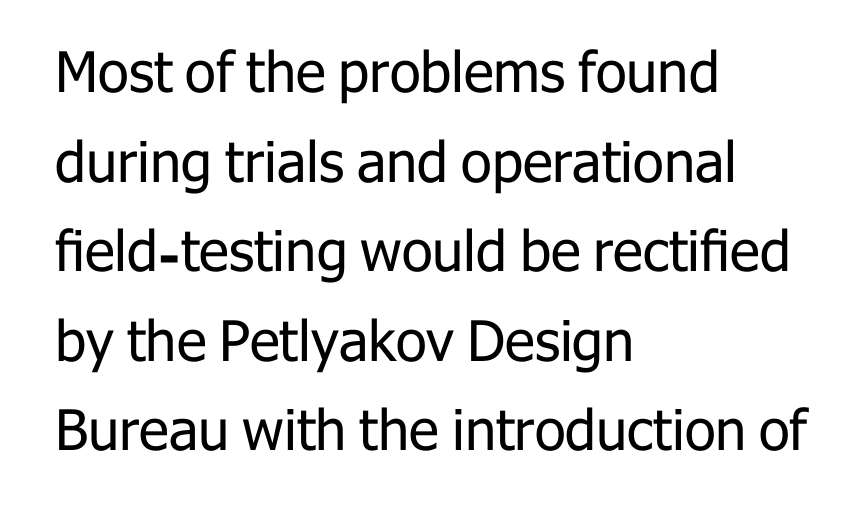
The image shows 56 px regular-weight sans-serif type, upright; set left-aligned, normal line spacing (1.6x), normal letter spacing, not underlined; low stroke contrast and a medium x-height.
